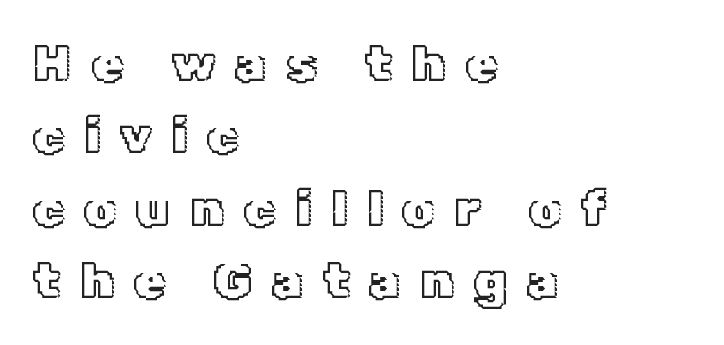
Q: Is the text italic (slanted)? A: No, it is upright.
Q: Is the text underlined? A: No.
Q: How is the paragraph aligned? A: Left-aligned.
Q: Is the spacing between letters normal or unusually wide? A: Unusually wide.
Q: Is the spacing between lines tight, normal or loose? A: Normal.
Q: Width (condensed, normal, or wide)? A: Normal.
Q: x-height? A: Medium.
Q: Monospaced? A: No.
